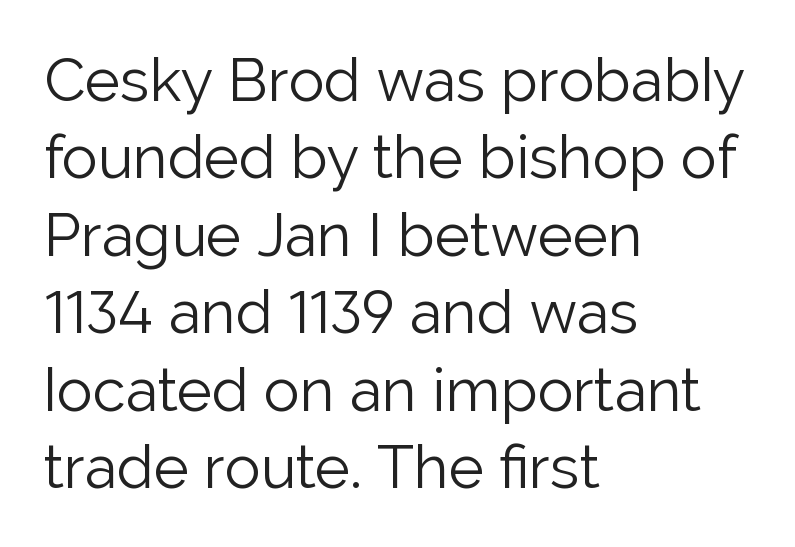
The face used here is a sans, in the tradition of grotesques and geometrics. Looks like regular typesetting: each glyph gets only the width it needs. The specimen reads as upright at a glance. Type without underlining. What stands out about the letter spacing? Nothing — it is the standard amount. Vertical spacing — default.
